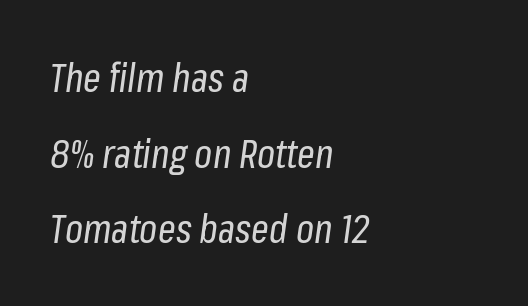
Q: Is the text bold? A: No.
Q: Is the text italic (slanted)? A: Yes, it leans right by about 8 degrees.
Q: Is the text underlined? A: No.
Q: How is the paragraph aligned? A: Left-aligned.
Q: Is the spacing between letters normal or unusually wide? A: Normal.
Q: Is the spacing between lines tight, normal or loose? A: Loose.
Q: Width (condensed, normal, or wide)? A: Condensed.
Q: Stroke contrast? A: Low.
Q: x-height? A: Medium.
Q: Monospaced? A: No.
